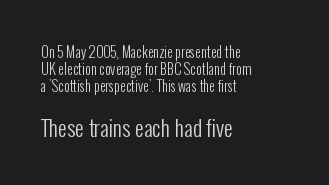
The image shows 22 px text type, upright; set left-aligned, line spacing 1.22x, normal letter spacing, not underlined; the second (bottom) block is 1.57x larger.
